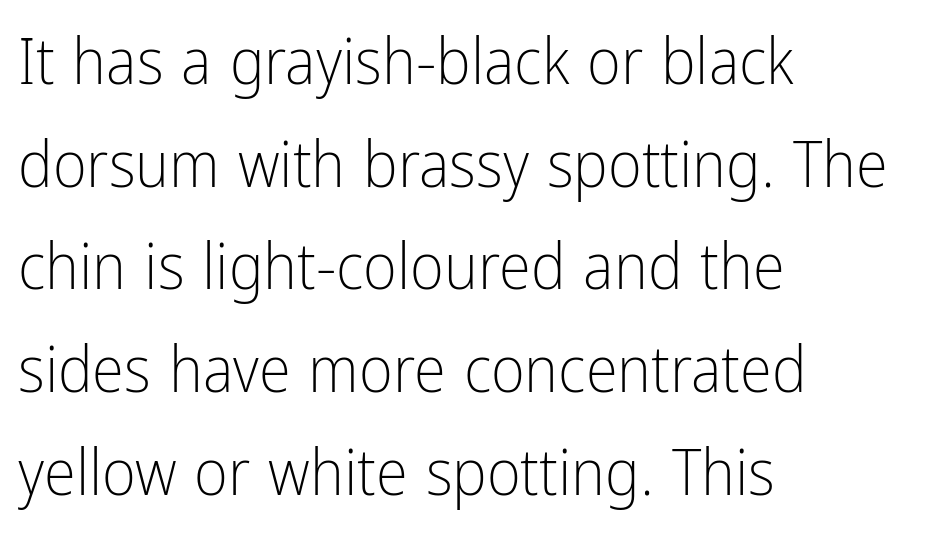
{"serif": "no", "italic": "no", "bold": "no", "weight": "light", "width": "condensed", "stroke_contrast": "low", "x_height": "medium", "monospaced": "no", "underline": "no", "align": "left", "line_spacing": "normal", "line_spacing_ratio": 1.58, "letter_spacing": "normal", "letter_spacing_em": 0.0, "glyph_px": 65}
